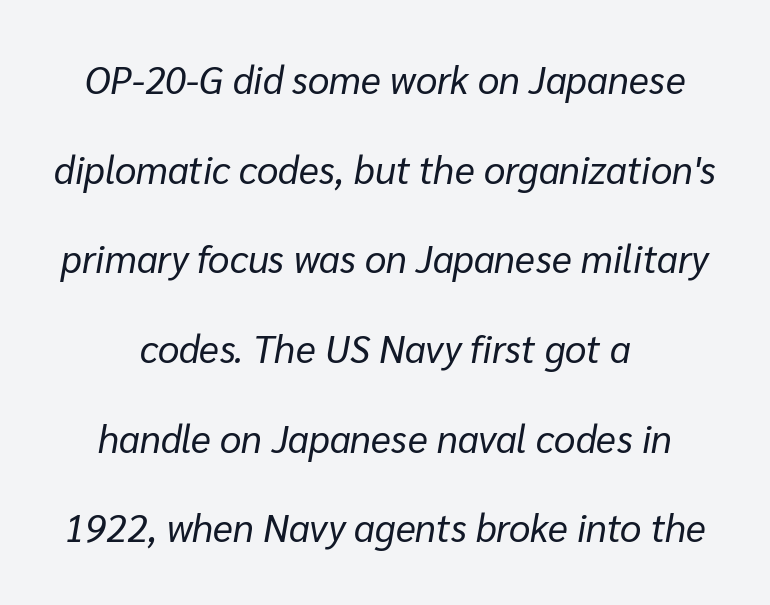
{"italic": "yes", "lean": "right", "slant_degrees": 10, "bold": "no", "weight": "regular", "width": "normal", "stroke_contrast": "low", "x_height": "medium", "monospaced": "no", "underline": "no", "align": "center", "line_spacing": "loose", "line_spacing_ratio": 2.36, "letter_spacing": "normal", "letter_spacing_em": 0.0, "glyph_px": 38}
